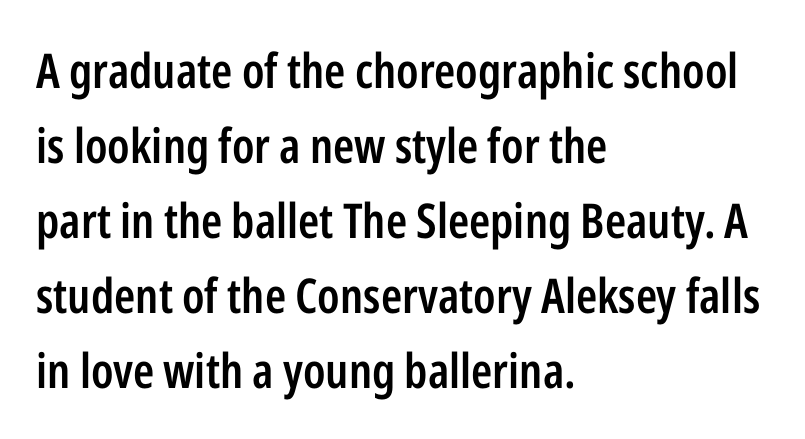
{"serif": "no", "italic": "no", "bold": "semi", "weight": "semibold", "width": "condensed", "stroke_contrast": "low", "x_height": "medium", "monospaced": "no", "underline": "no", "align": "left", "line_spacing": "normal", "line_spacing_ratio": 1.56, "letter_spacing": "normal", "letter_spacing_em": 0.0, "glyph_px": 48}
